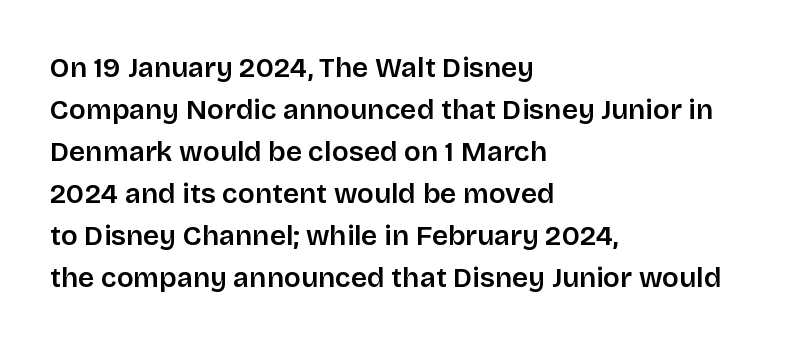
Q: Is the text bold? A: Semi-bold.
Q: Is the text italic (slanted)? A: No, it is upright.
Q: Is the typeface a serif or a sans-serif typeface? A: Sans-serif.
Q: Is the text underlined? A: No.
Q: How is the paragraph aligned? A: Left-aligned.
Q: Is the spacing between letters normal or unusually wide? A: Normal.
Q: Is the spacing between lines tight, normal or loose? A: Normal.
Q: Width (condensed, normal, or wide)? A: Normal.
Q: Stroke contrast? A: Low.
Q: x-height? A: Large.
Q: Monospaced? A: No.
